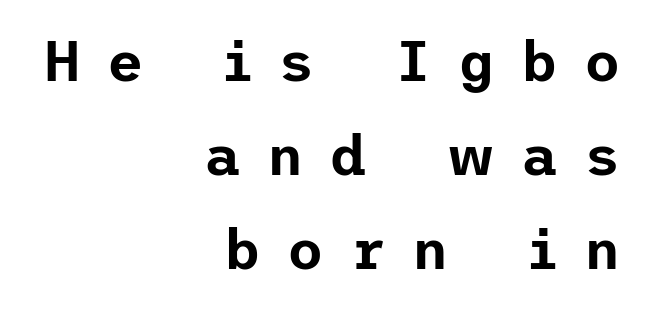
The image shows 56 px sans-serif type, upright; set right-aligned, normal line spacing (1.68x), unusually wide letter spacing (+0.47 em), not underlined; low stroke contrast and a medium x-height.
